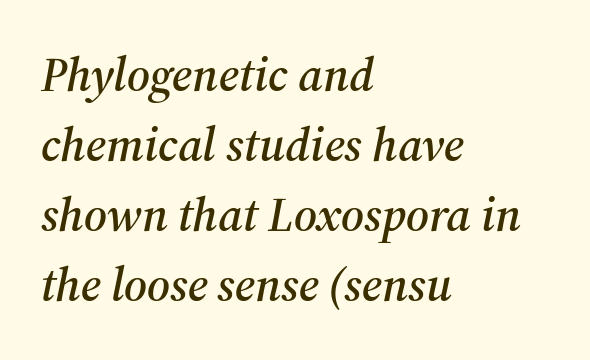
{"serif": "yes", "italic": "yes", "lean": "right", "slant_degrees": 12, "width": "normal", "stroke_contrast": "medium", "x_height": "medium", "monospaced": "no", "underline": "no", "align": "left", "line_spacing": "normal", "line_spacing_ratio": 1.46, "letter_spacing": "normal", "letter_spacing_em": 0.0, "glyph_px": 48}
